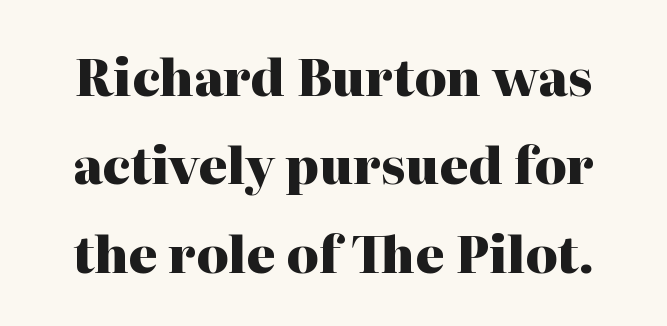
The area under the type is left untouched. These lines are rendered in a variable-pitch font. Weight check: bold — yes, fully. Upright lettering throughout. Serifs: yes, visible at the terminals of the letterforms. The horizontal fit of the characters is conventional and even.
